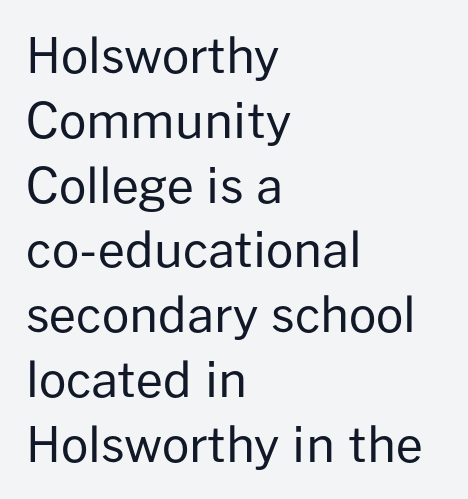
The axis of the letterforms is exactly vertical. Regarding serifs, this sample does without them. Quick note: underline off. One glance says typical: line gaps are just what's usual.
